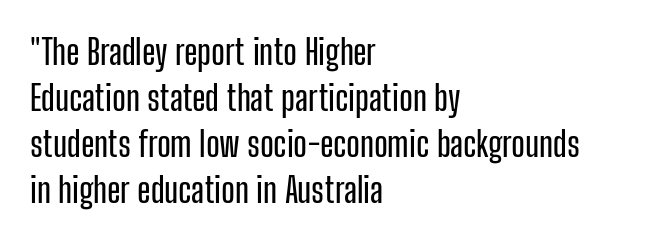
The image shows 35 px condensed sans-serif type, upright; set left-aligned, normal line spacing (1.31x), normal letter spacing, not underlined; low stroke contrast and a medium x-height.
